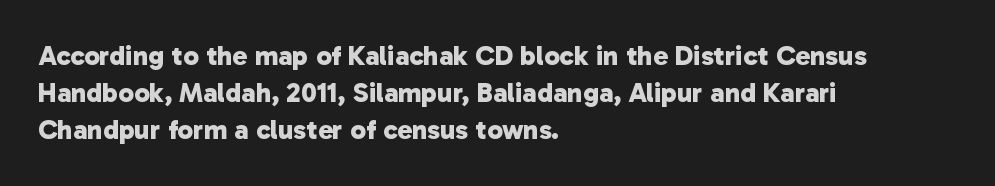
The image shows 28 px bold sans-serif type; set left-aligned, normal line spacing (1.33x), normal letter spacing, not underlined; low stroke contrast and a medium x-height.
